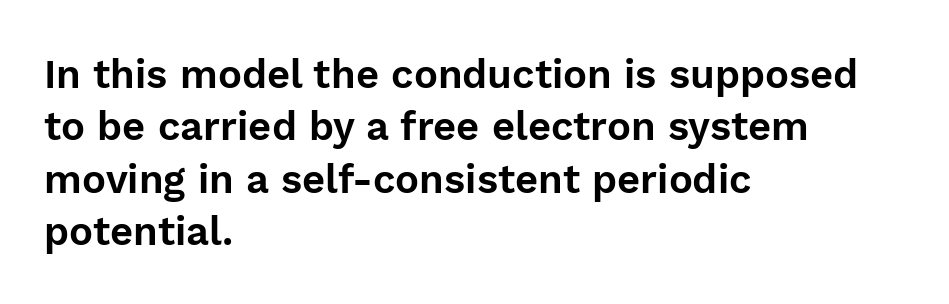
In terms of leading, this rendering sits right in the middle. Students, note that the glyphs here touch the page at normal intervals. Decoration check: the copy has no underline. The characters display no serif detailing; their extremities are plain.
